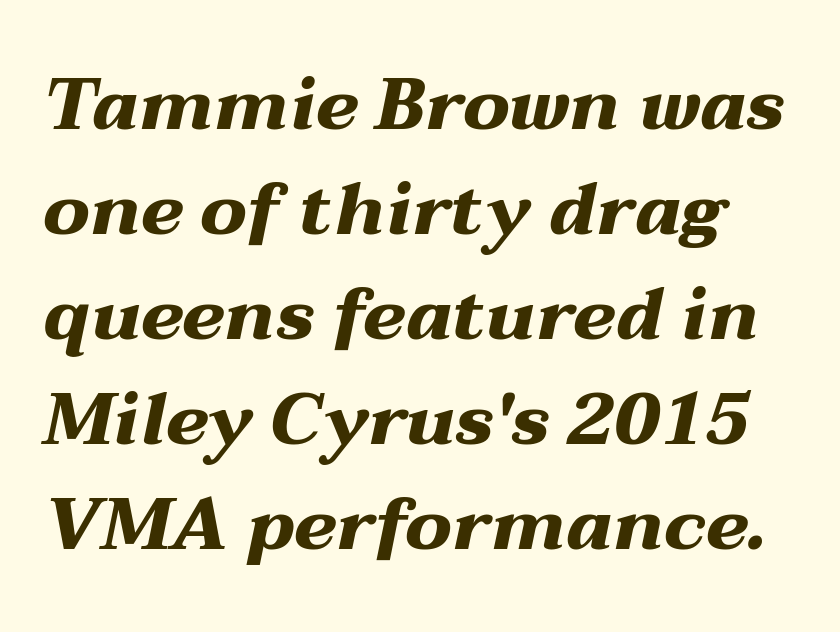
Each word holds together tightly as a unit, with standard inter-letter gaps. These lines are rendered in a variable-pitch font. Regular leading. The text carries the slant typical of an italic or oblique font.
